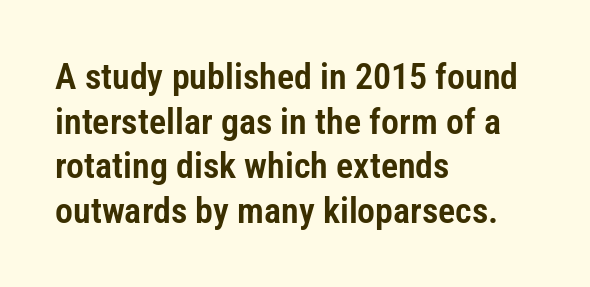
The image shows 36 px condensed sans-serif type, upright; set left-aligned, line spacing 1.24x, normal letter spacing, not underlined; low stroke contrast and a medium x-height.
